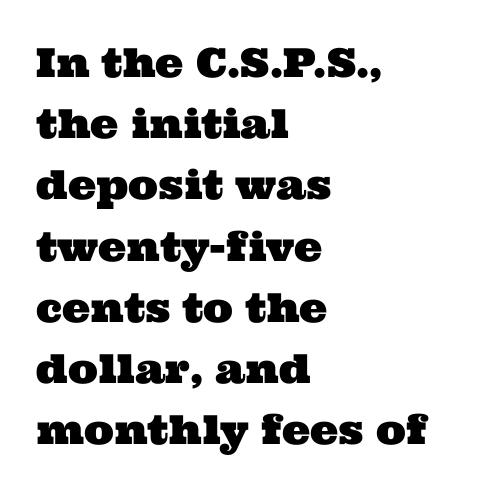
The image shows 40 px wide serif type; set left-aligned, normal line spacing (1.53x), normal letter spacing, not underlined; medium stroke contrast and a medium x-height.
